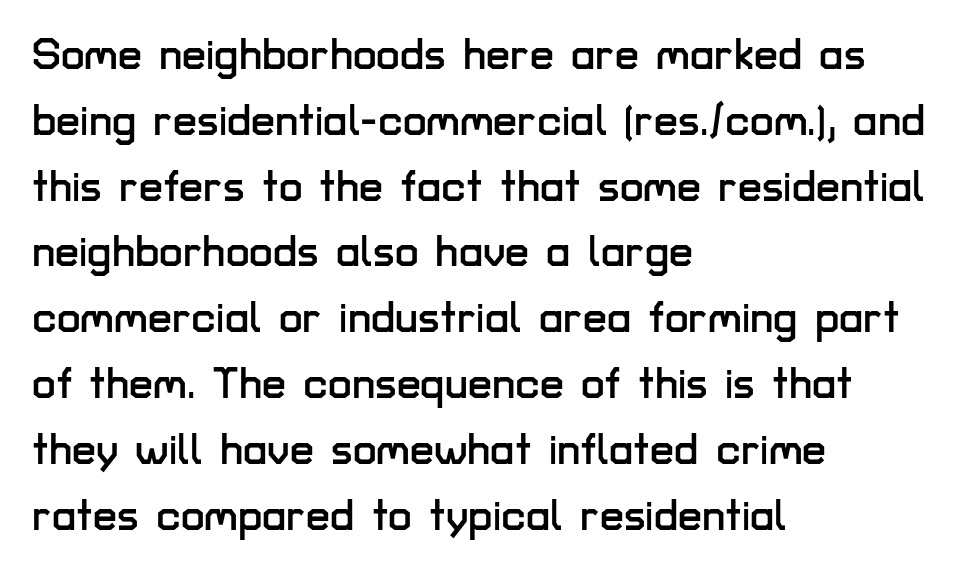
{"serif": "no", "italic": "no", "width": "normal", "stroke_contrast": "low", "x_height": "medium", "monospaced": "no", "underline": "no", "align": "left", "line_spacing": "normal", "line_spacing_ratio": 1.53, "letter_spacing": "normal", "letter_spacing_em": 0.0, "glyph_px": 43}
